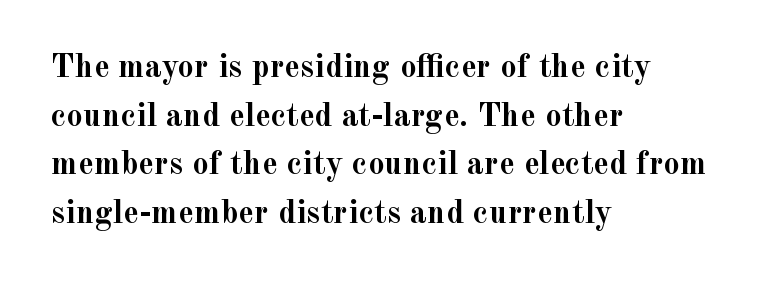
{"serif": "yes", "italic": "no", "bold": "yes", "weight": "semibold", "width": "normal", "x_height": "small", "monospaced": "no", "underline": "no", "align": "left", "line_spacing": "normal", "line_spacing_ratio": 1.47, "letter_spacing": "normal", "letter_spacing_em": 0.0, "glyph_px": 33}
